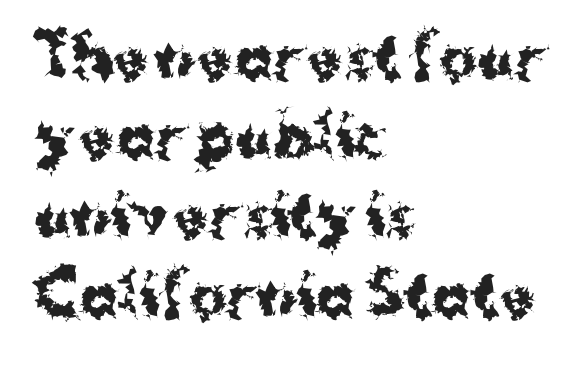
Q: Is the text bold? A: Yes.
Q: Is the text italic (slanted)? A: No, it is upright.
Q: Is the typeface a serif or a sans-serif typeface? A: Sans-serif.
Q: Is the text underlined? A: No.
Q: How is the paragraph aligned? A: Left-aligned.
Q: Is the spacing between letters normal or unusually wide? A: Normal.
Q: Is the spacing between lines tight, normal or loose? A: Normal.
Q: Width (condensed, normal, or wide)? A: Normal.
Q: Stroke contrast? A: Medium.
Q: x-height? A: Medium.
Q: Monospaced? A: No.
